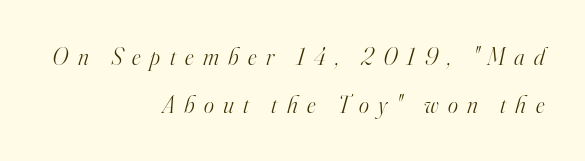
Q: Is the text bold? A: No.
Q: Is the text italic (slanted)? A: Yes, it leans right by about 16 degrees.
Q: Is the text underlined? A: No.
Q: How is the paragraph aligned? A: Right-aligned.
Q: Is the spacing between letters normal or unusually wide? A: Unusually wide.
Q: Is the spacing between lines tight, normal or loose? A: Loose.
